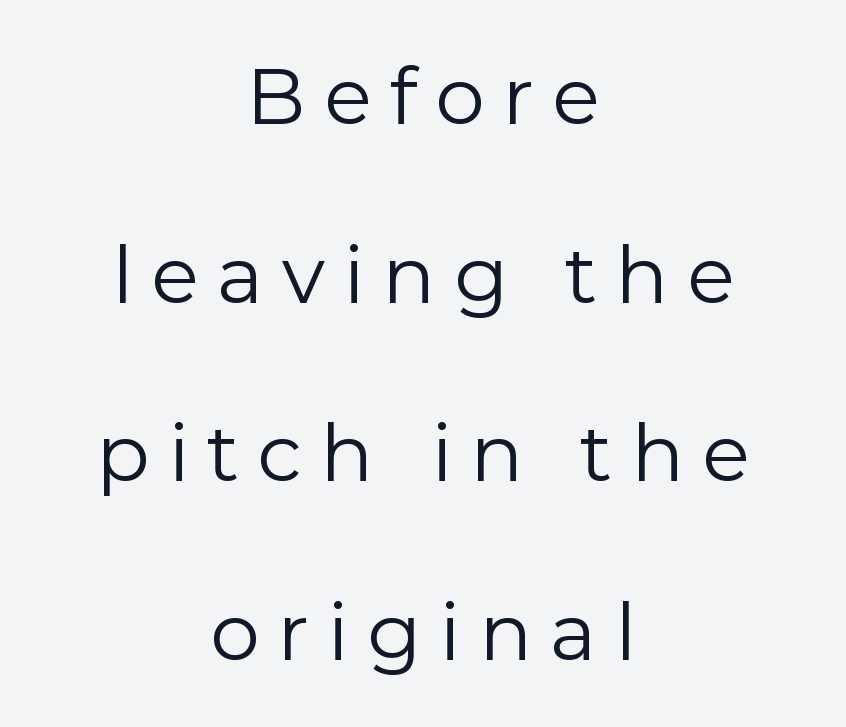
{"serif": "no", "italic": "no", "bold": "no", "weight": "regular", "width": "normal", "stroke_contrast": "low", "x_height": "medium", "monospaced": "no", "underline": "no", "align": "center", "line_spacing": "loose", "line_spacing_ratio": 2.26, "letter_spacing": "wide", "letter_spacing_em": 0.23, "glyph_px": 79}
